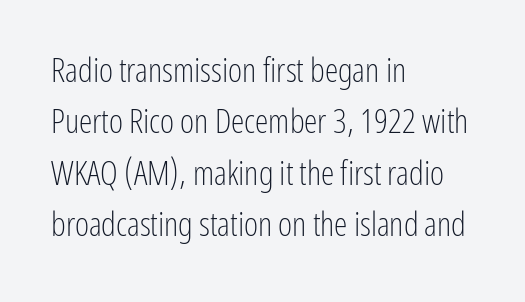
The image shows 34 px light, condensed sans-serif type, upright; set left-aligned, normal line spacing (1.51x), normal letter spacing, not underlined; low stroke contrast and a medium x-height.
